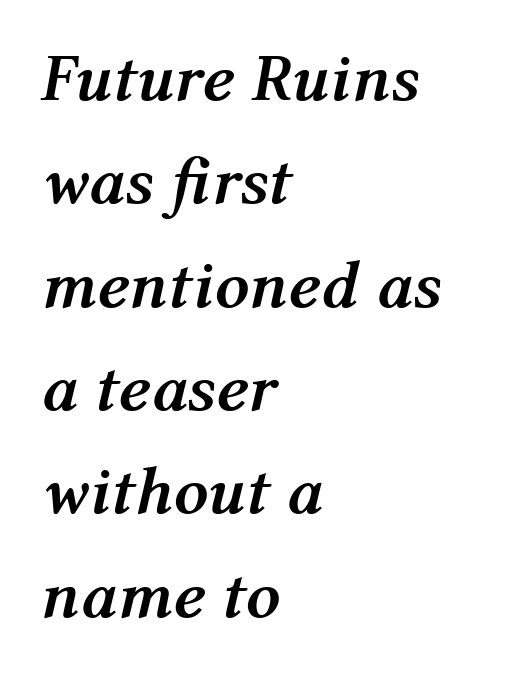
Q: Is the text bold? A: Yes.
Q: Is the text italic (slanted)? A: Yes, it leans right by about 12 degrees.
Q: Is the text underlined? A: No.
Q: How is the paragraph aligned? A: Left-aligned.
Q: Is the spacing between letters normal or unusually wide? A: Normal.
Q: Is the spacing between lines tight, normal or loose? A: Normal.
Q: Width (condensed, normal, or wide)? A: Normal.
Q: Stroke contrast? A: Medium.
Q: x-height? A: Medium.
Q: Monospaced? A: No.
